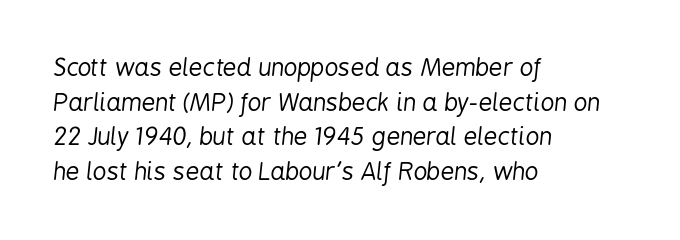
You can tell it's italic because the verticals aren't actually vertical. Weight: not bold — regular or lighter. Any mark beneath the type? The region is blank. The rendering keeps characters at their native spacing. Summary of vertical rhythm: regular, with standard interline spacing.
